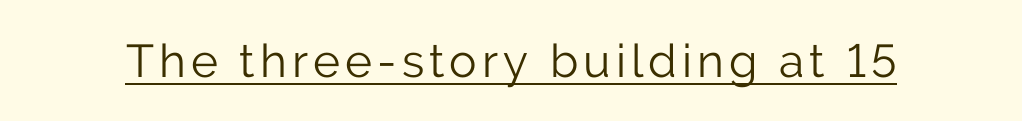
Q: Is the text bold? A: No.
Q: Is the text italic (slanted)? A: No, it is upright.
Q: Is the typeface a serif or a sans-serif typeface? A: Sans-serif.
Q: Is the text underlined? A: Yes.
Q: Width (condensed, normal, or wide)? A: Normal.
Q: Stroke contrast? A: Low.
Q: x-height? A: Medium.
Q: Monospaced? A: No.
